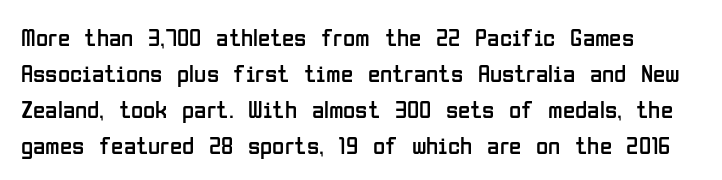
Q: Is the text bold? A: No.
Q: Is the text italic (slanted)? A: No, it is upright.
Q: Is the text underlined? A: No.
Q: Is the spacing between letters normal or unusually wide? A: Normal.
Q: Is the spacing between lines tight, normal or loose? A: Normal.
